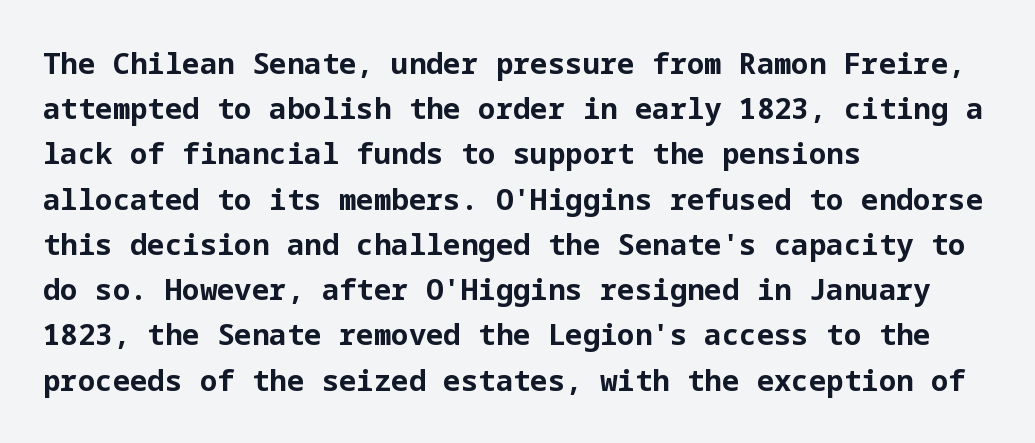
The image shows 29 px bold sans-serif type, upright; set left-aligned, normal line spacing (1.56x), normal letter spacing, not underlined; low stroke contrast and a medium x-height.
